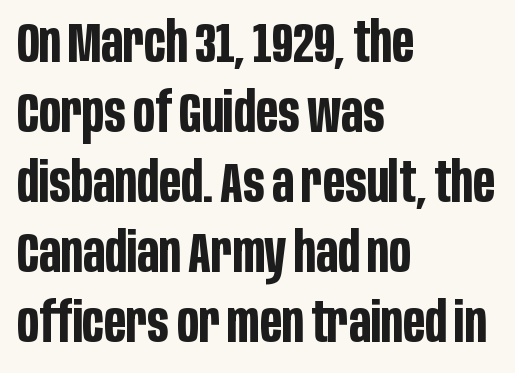
{"serif": "no", "italic": "no", "bold": "yes", "weight": "bold", "width": "condensed", "stroke_contrast": "low", "x_height": "large", "monospaced": "no", "underline": "no", "align": "left", "line_spacing": "normal", "line_spacing_ratio": 1.25, "letter_spacing": "normal", "letter_spacing_em": 0.0, "glyph_px": 56}
